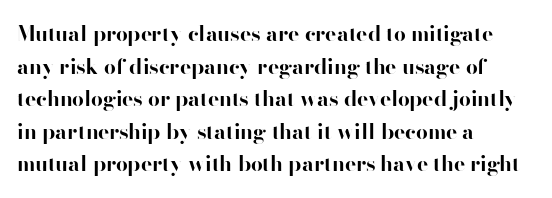
Q: Is the text bold? A: Yes.
Q: Is the text italic (slanted)? A: No, it is upright.
Q: Is the text underlined? A: No.
Q: How is the paragraph aligned? A: Left-aligned.
Q: Is the spacing between letters normal or unusually wide? A: Normal.
Q: Is the spacing between lines tight, normal or loose? A: Normal.
